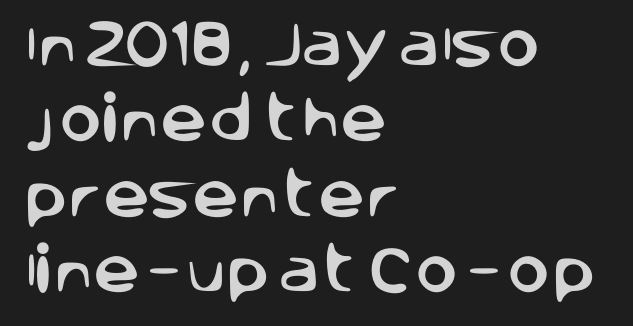
The image shows 52 px sans-serif type, upright; set left-aligned, normal line spacing (1.45x), normal letter spacing, not underlined; low stroke contrast and a large x-height.
